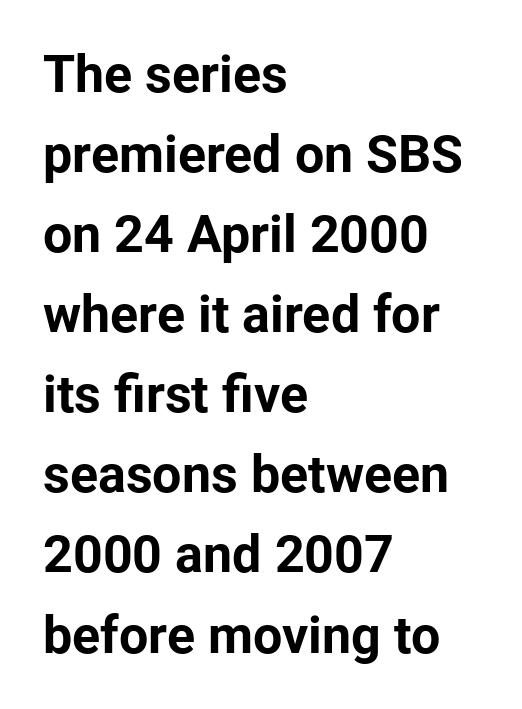
Q: Is the text bold? A: Yes.
Q: Is the text italic (slanted)? A: No, it is upright.
Q: Is the typeface a serif or a sans-serif typeface? A: Sans-serif.
Q: Is the text underlined? A: No.
Q: How is the paragraph aligned? A: Left-aligned.
Q: Is the spacing between letters normal or unusually wide? A: Normal.
Q: Is the spacing between lines tight, normal or loose? A: Normal.
Q: Width (condensed, normal, or wide)? A: Normal.
Q: Stroke contrast? A: Low.
Q: x-height? A: Medium.
Q: Monospaced? A: No.
